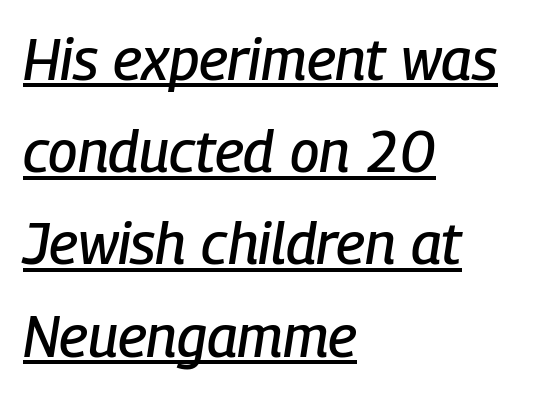
Q: Is the text italic (slanted)? A: Yes, it leans right by about 9 degrees.
Q: Is the text underlined? A: Yes.
Q: How is the paragraph aligned? A: Left-aligned.
Q: Is the spacing between letters normal or unusually wide? A: Normal.
Q: Is the spacing between lines tight, normal or loose? A: Normal.
Q: Width (condensed, normal, or wide)? A: Condensed.
Q: Stroke contrast? A: Low.
Q: x-height? A: Medium.
Q: Monospaced? A: No.
